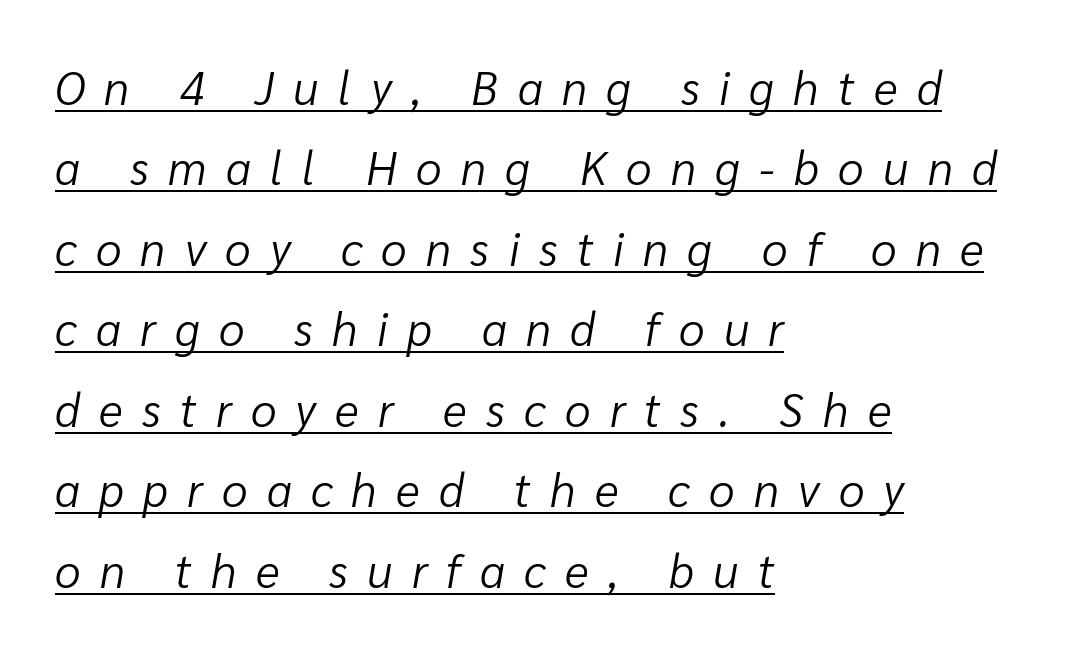
The image shows 46 px light type, italic (leaning right); set left-aligned, line spacing 1.75x, unusually wide letter spacing (+0.42 em), underlined; low stroke contrast and a medium x-height.
